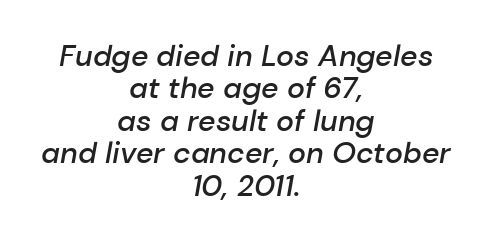
Q: Is the text bold? A: Semi-bold.
Q: Is the text italic (slanted)? A: Yes, it leans right by about 10 degrees.
Q: Is the text underlined? A: No.
Q: How is the paragraph aligned? A: Centered.
Q: Is the spacing between letters normal or unusually wide? A: Normal.
Q: Is the spacing between lines tight, normal or loose? A: Tight.
Q: Width (condensed, normal, or wide)? A: Normal.
Q: Stroke contrast? A: Low.
Q: x-height? A: Medium.
Q: Monospaced? A: No.
